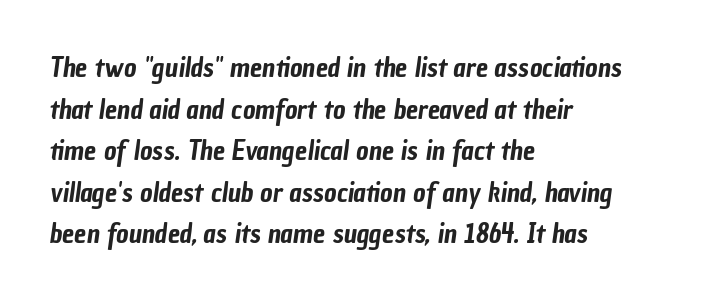
The image shows 27 px text type; set left-aligned, normal line spacing (1.54x), normal letter spacing, not underlined.
